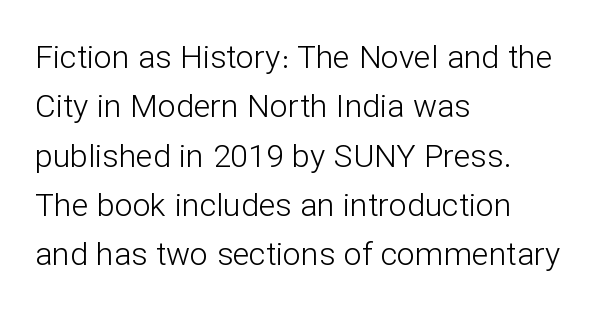
Q: Is the text bold? A: No.
Q: Is the text italic (slanted)? A: No, it is upright.
Q: Is the typeface a serif or a sans-serif typeface? A: Sans-serif.
Q: Is the text underlined? A: No.
Q: How is the paragraph aligned? A: Left-aligned.
Q: Is the spacing between letters normal or unusually wide? A: Normal.
Q: Is the spacing between lines tight, normal or loose? A: Normal.
Q: Width (condensed, normal, or wide)? A: Normal.
Q: Stroke contrast? A: Low.
Q: x-height? A: Medium.
Q: Monospaced? A: No.
